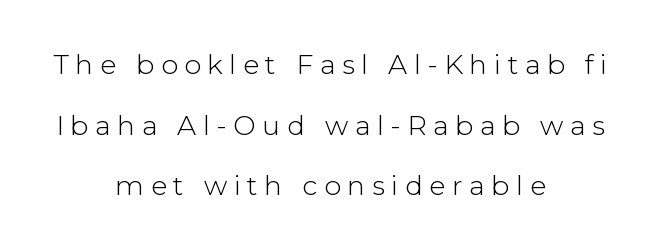
Q: Is the text bold? A: No.
Q: Is the text italic (slanted)? A: No, it is upright.
Q: Is the text underlined? A: No.
Q: How is the paragraph aligned? A: Centered.
Q: Is the spacing between letters normal or unusually wide? A: Unusually wide.
Q: Is the spacing between lines tight, normal or loose? A: Loose.
